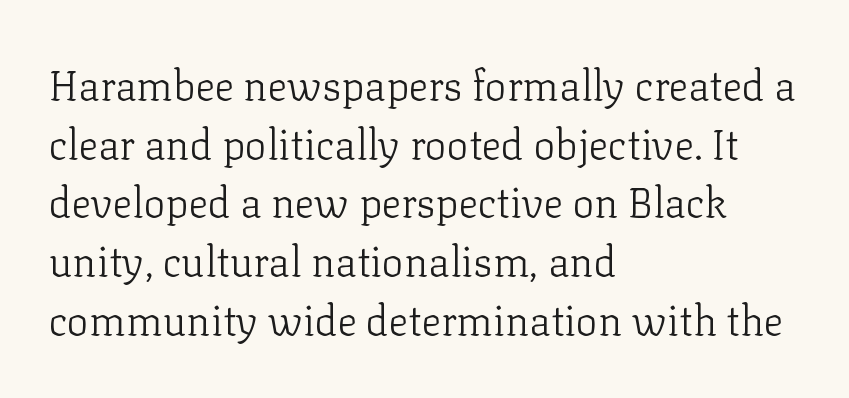
{"serif": "yes", "italic": "no", "bold": "no", "weight": "light", "width": "normal", "stroke_contrast": "low", "x_height": "medium", "monospaced": "no", "underline": "no", "align": "left", "line_spacing": "normal", "line_spacing_ratio": 1.43, "letter_spacing": "normal", "letter_spacing_em": 0.0, "glyph_px": 41}
